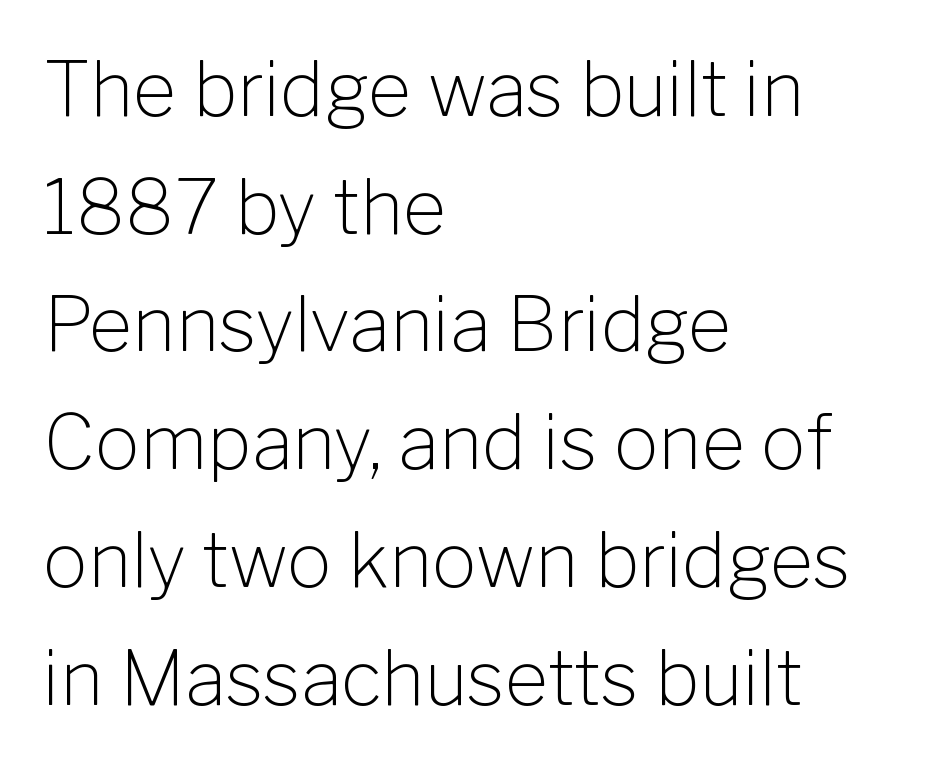
The image shows 75 px light sans-serif type, upright; set left-aligned, normal line spacing (1.57x), normal letter spacing, not underlined; low stroke contrast and a medium x-height.
